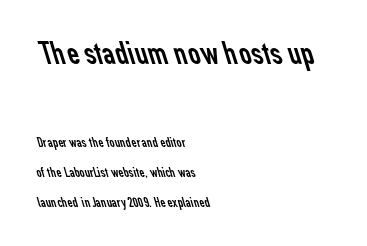
Q: Is the text bold? A: No.
Q: Is the typeface a serif or a sans-serif typeface? A: Sans-serif.
Q: Is the text underlined? A: No.
Q: How is the paragraph aligned? A: Left-aligned.
Q: Is the spacing between letters normal or unusually wide? A: Normal.
Q: Is the spacing between lines tight, normal or loose? A: Loose.
Q: Which block of text is set in a larger size, the first (top) or the second (bottom)? A: The first (top) one.
Q: Width (condensed, normal, or wide)? A: Normal.
Q: Stroke contrast? A: Low.
Q: x-height? A: Medium.
Q: Monospaced? A: No.
